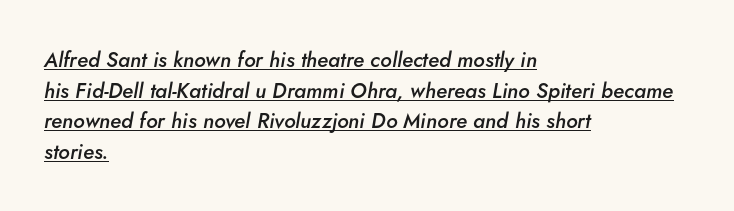
{"italic": "yes", "lean": "right", "slant_degrees": 5, "bold": "semi", "underline": "yes", "align": "left", "line_spacing": "normal", "line_spacing_ratio": 1.46, "letter_spacing": "normal", "letter_spacing_em": 0.0, "glyph_px": 21}
